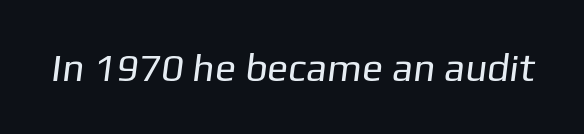
The image shows 39 px regular-weight sans-serif type; set normal letter spacing, not underlined; low stroke contrast and a medium x-height.
